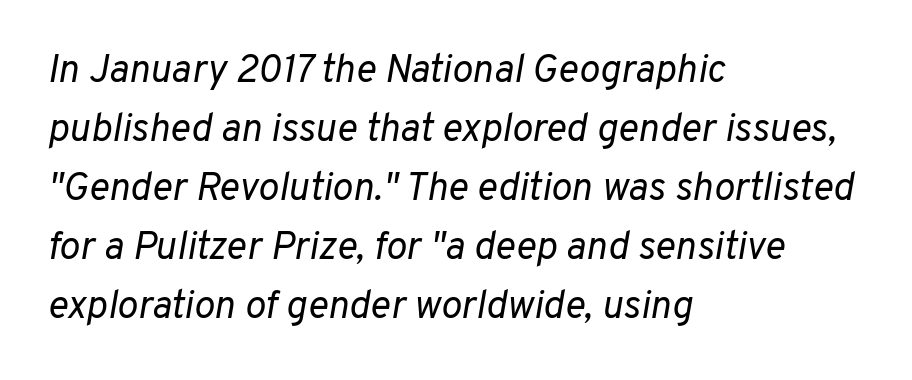
{"italic": "yes", "lean": "right", "slant_degrees": 10, "bold": "no", "weight": "regular", "width": "normal", "stroke_contrast": "low", "x_height": "medium", "monospaced": "no", "underline": "no", "align": "left", "line_spacing": "normal", "line_spacing_ratio": 1.51, "letter_spacing": "normal", "letter_spacing_em": 0.0, "glyph_px": 39}
